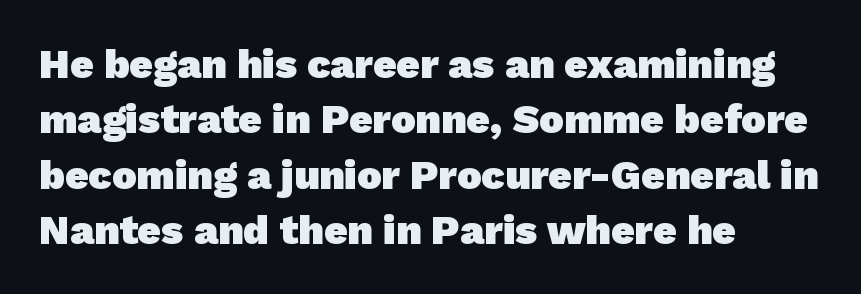
The image shows 41 px heavy sans-serif type; set left-aligned, normal line spacing (1.35x), normal letter spacing, not underlined; low stroke contrast and a medium x-height.
